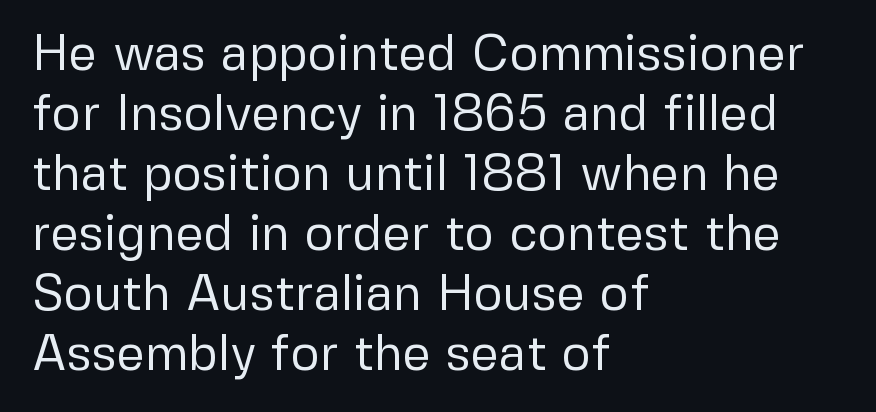
Q: Is the text bold? A: No.
Q: Is the text italic (slanted)? A: No, it is upright.
Q: Is the typeface a serif or a sans-serif typeface? A: Sans-serif.
Q: Is the text underlined? A: No.
Q: How is the paragraph aligned? A: Left-aligned.
Q: Is the spacing between letters normal or unusually wide? A: Normal.
Q: Width (condensed, normal, or wide)? A: Normal.
Q: Stroke contrast? A: Low.
Q: x-height? A: Medium.
Q: Monospaced? A: No.
